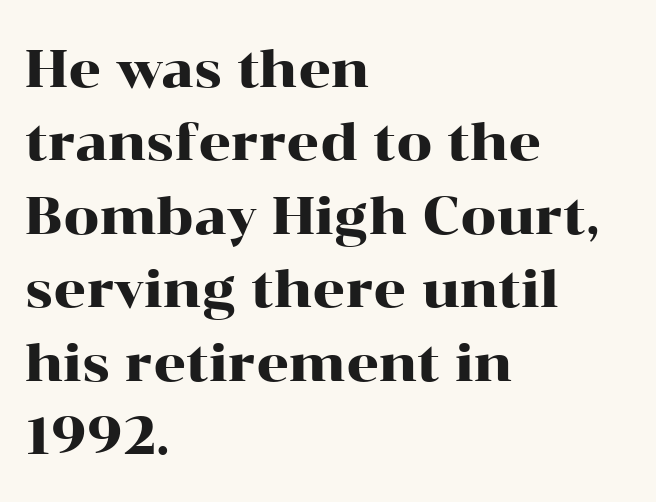
Q: Is the text italic (slanted)? A: No, it is upright.
Q: Is the typeface a serif or a sans-serif typeface? A: Serif.
Q: Is the text underlined? A: No.
Q: How is the paragraph aligned? A: Left-aligned.
Q: Is the spacing between letters normal or unusually wide? A: Normal.
Q: Is the spacing between lines tight, normal or loose? A: Normal.
Q: Width (condensed, normal, or wide)? A: Wide.
Q: Stroke contrast? A: High.
Q: x-height? A: Medium.
Q: Monospaced? A: No.
